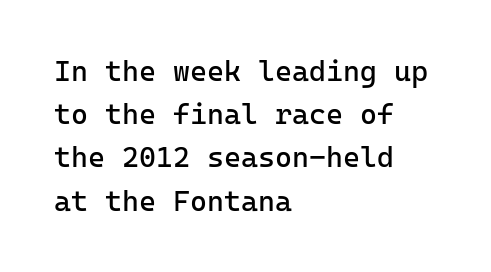
The image shows 29 px regular-weight sans-serif type, upright, monospaced; set left-aligned, normal line spacing (1.49x), normal letter spacing, not underlined; low stroke contrast and a medium x-height.
